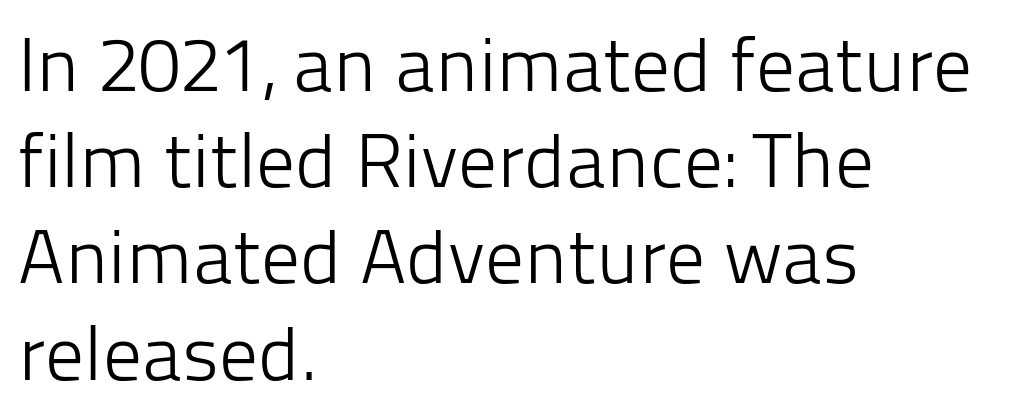
Classification — sans serif. On a weight scale, this lands at 450 or below. Tall strokes in this sample are plumb rather than angled. The typesetter chose a ragged-right arrangement here. Inter-character spacing is left at the font's built-in metrics. Do the characters align in a grid? No, the font is proportional.
